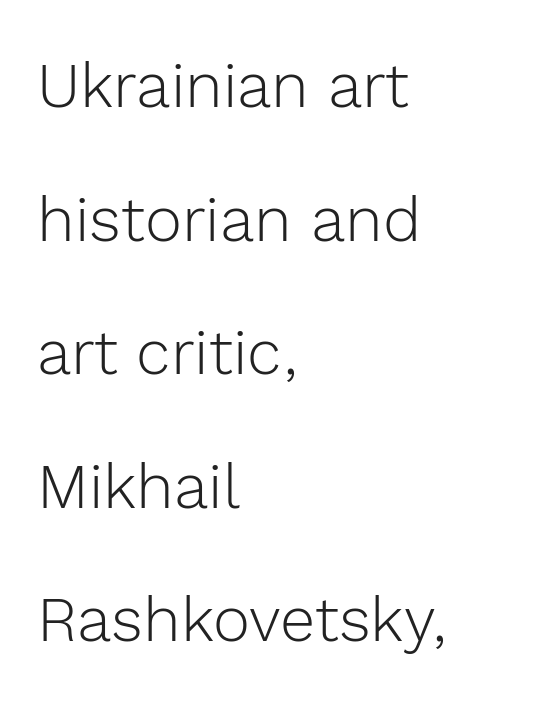
Do the characters align in a grid? No, the font is proportional. Look at the tracking — it's just the regular setting, nothing added. The letters carry no serifs — their stems end cleanly without finishing strokes. The passage is arranged the way most books set body copy — flush left.
